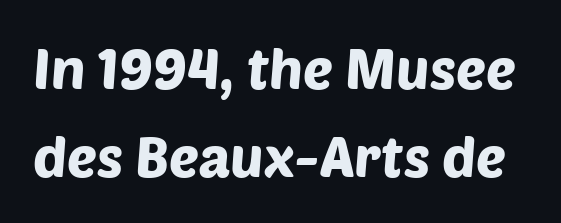
Q: Is the typeface a serif or a sans-serif typeface? A: Sans-serif.
Q: Is the text underlined? A: No.
Q: Is the spacing between letters normal or unusually wide? A: Normal.
Q: Is the spacing between lines tight, normal or loose? A: Normal.
Q: Width (condensed, normal, or wide)? A: Normal.
Q: Stroke contrast? A: Low.
Q: x-height? A: Large.
Q: Monospaced? A: No.
